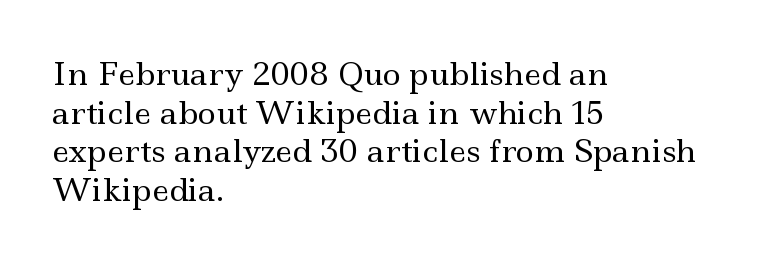
Q: Is the text bold? A: No.
Q: Is the text italic (slanted)? A: No, it is upright.
Q: Is the typeface a serif or a sans-serif typeface? A: Serif.
Q: Is the text underlined? A: No.
Q: How is the paragraph aligned? A: Left-aligned.
Q: Is the spacing between letters normal or unusually wide? A: Normal.
Q: Is the spacing between lines tight, normal or loose? A: Normal.
Q: Width (condensed, normal, or wide)? A: Wide.
Q: x-height? A: Small.
Q: Monospaced? A: No.
